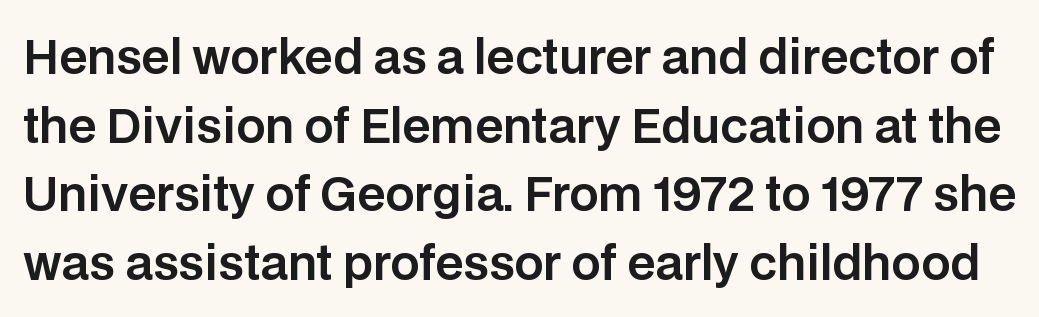
Q: Is the text italic (slanted)? A: No, it is upright.
Q: Is the typeface a serif or a sans-serif typeface? A: Sans-serif.
Q: Is the text underlined? A: No.
Q: Is the spacing between letters normal or unusually wide? A: Normal.
Q: Is the spacing between lines tight, normal or loose? A: Normal.
Q: Width (condensed, normal, or wide)? A: Normal.
Q: Stroke contrast? A: Low.
Q: x-height? A: Large.
Q: Monospaced? A: No.
